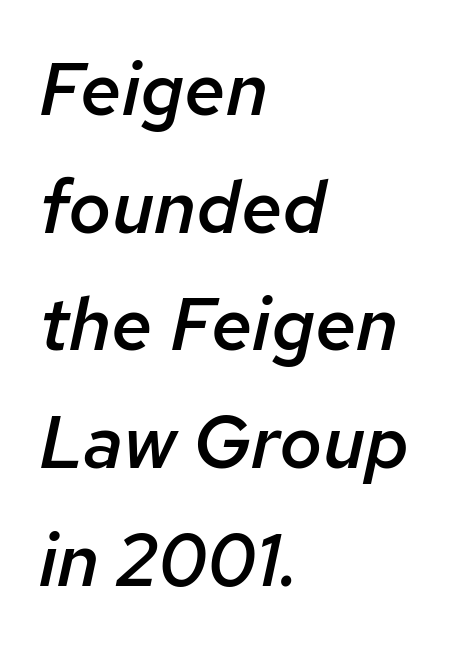
{"italic": "yes", "lean": "right", "slant_degrees": 12, "bold": "semi", "weight": "semibold", "width": "normal", "stroke_contrast": "low", "x_height": "medium", "monospaced": "no", "underline": "no", "align": "left", "line_spacing": "normal", "line_spacing_ratio": 1.59, "letter_spacing": "normal", "letter_spacing_em": 0.0, "glyph_px": 74}
